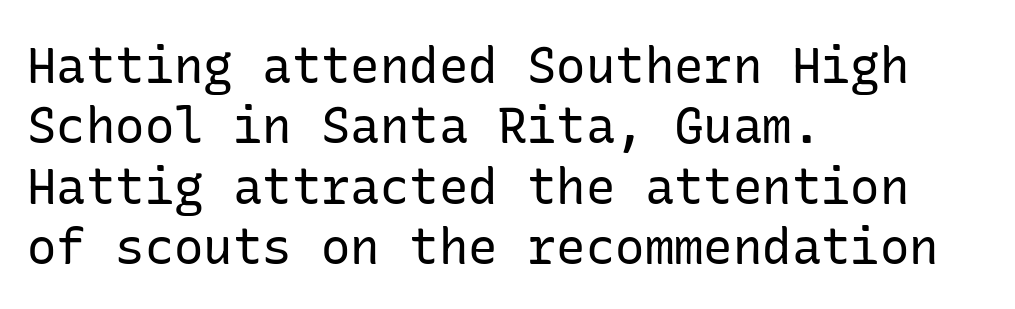
Q: Is the text bold? A: No.
Q: Is the text italic (slanted)? A: No, it is upright.
Q: Is the typeface a serif or a sans-serif typeface? A: Sans-serif.
Q: Is the text underlined? A: No.
Q: How is the paragraph aligned? A: Left-aligned.
Q: Is the spacing between letters normal or unusually wide? A: Normal.
Q: Width (condensed, normal, or wide)? A: Normal.
Q: Stroke contrast? A: Low.
Q: x-height? A: Medium.
